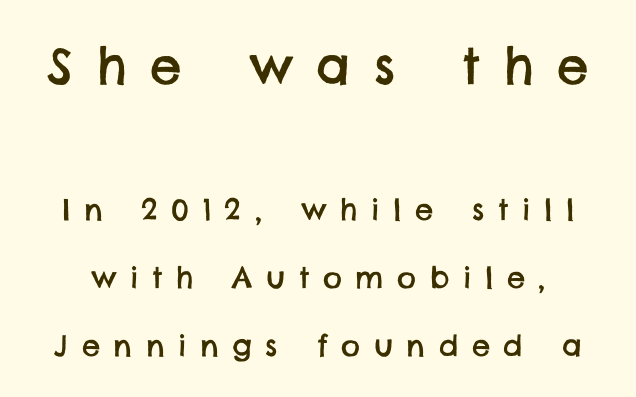
The image shows 50 px sans-serif type; set loose line spacing (2.34x), unusually wide letter spacing (+0.47 em), not underlined; the first (top) block is 1.72x larger; low stroke contrast and a large x-height.
